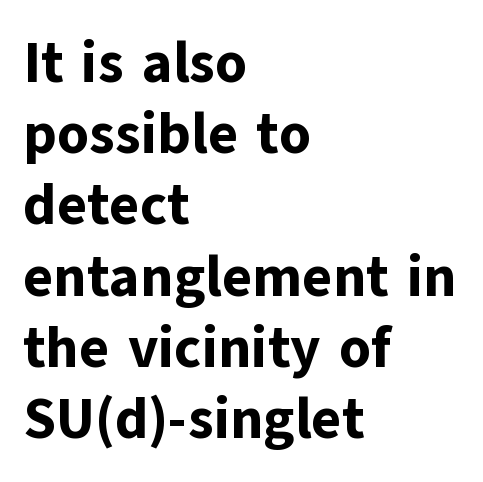
The image shows 57 px bold sans-serif type, upright; set left-aligned, normal line spacing (1.25x), normal letter spacing, not underlined; low stroke contrast and a medium x-height.
